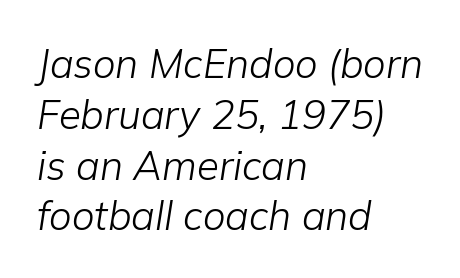
{"italic": "yes", "lean": "right", "slant_degrees": 9, "bold": "no", "weight": "light", "width": "normal", "stroke_contrast": "low", "x_height": "medium", "monospaced": "no", "underline": "no", "align": "left", "line_spacing": "normal", "line_spacing_ratio": 1.27, "letter_spacing": "normal", "letter_spacing_em": 0.0, "glyph_px": 40}
